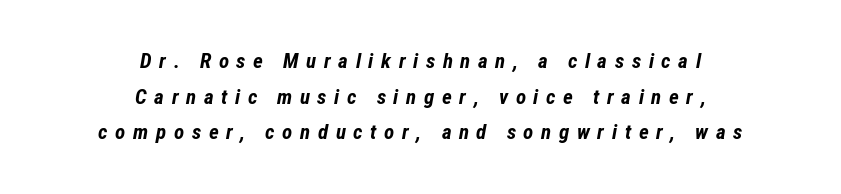
Quick note: italic. The words here are not underlined. Loose tracking; the words dissolve into strings of separated letters. The typesetting leans heavy: a genuine bold. Caption: multi-line text, centered on the measure. Is there much room between lines? A standard amount, neither cramped nor airy.
